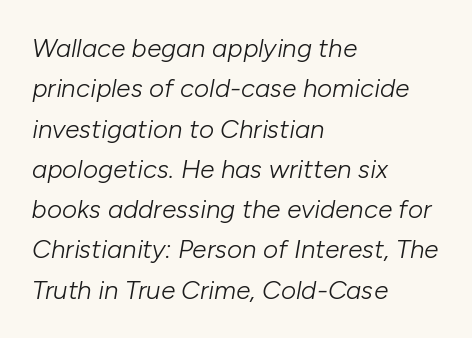
{"italic": "yes", "lean": "right", "slant_degrees": 10, "bold": "no", "underline": "no", "align": "left", "line_spacing": "normal", "line_spacing_ratio": 1.55, "letter_spacing": "normal", "letter_spacing_em": 0.0, "glyph_px": 26}
